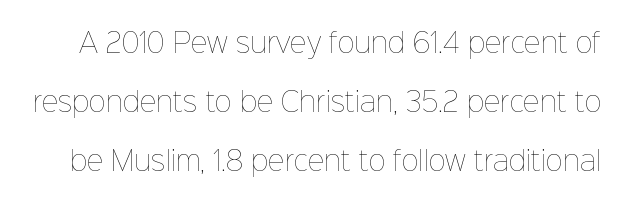
{"italic": "no", "bold": "no", "underline": "no", "line_spacing": "loose", "line_spacing_ratio": 2.26, "letter_spacing": "normal", "letter_spacing_em": 0.0, "glyph_px": 26}
